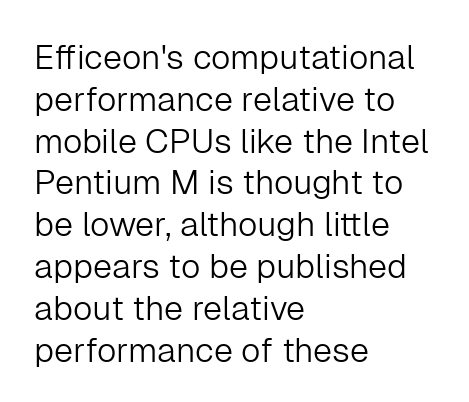
Q: Is the text bold? A: No.
Q: Is the text italic (slanted)? A: No, it is upright.
Q: Is the typeface a serif or a sans-serif typeface? A: Sans-serif.
Q: Is the text underlined? A: No.
Q: How is the paragraph aligned? A: Left-aligned.
Q: Is the spacing between letters normal or unusually wide? A: Normal.
Q: Width (condensed, normal, or wide)? A: Normal.
Q: Stroke contrast? A: Low.
Q: x-height? A: Medium.
Q: Monospaced? A: No.
